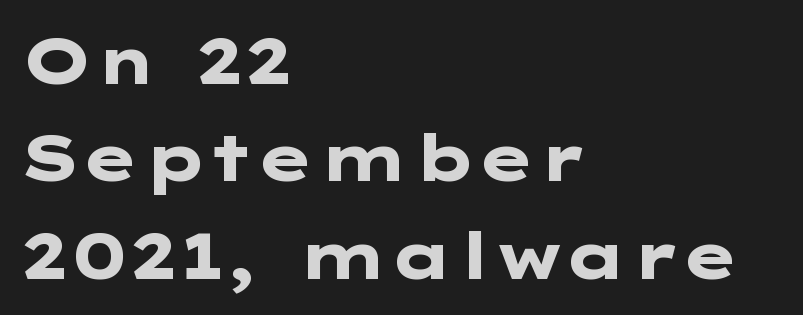
{"serif": "no", "italic": "no", "bold": "yes", "weight": "heavy", "width": "wide", "stroke_contrast": "low", "x_height": "medium", "underline": "no", "align": "left", "line_spacing": "normal", "line_spacing_ratio": 1.52, "letter_spacing": "normal", "letter_spacing_em": 0.0, "glyph_px": 64}
